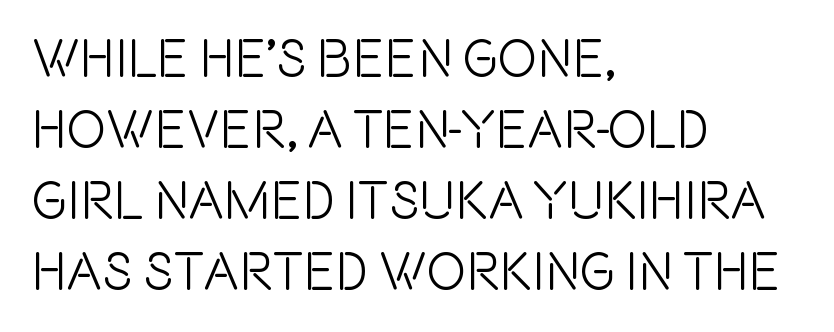
The image shows 53 px condensed sans-serif type, upright; set left-aligned, normal line spacing (1.34x), normal letter spacing, not underlined; a large x-height.
